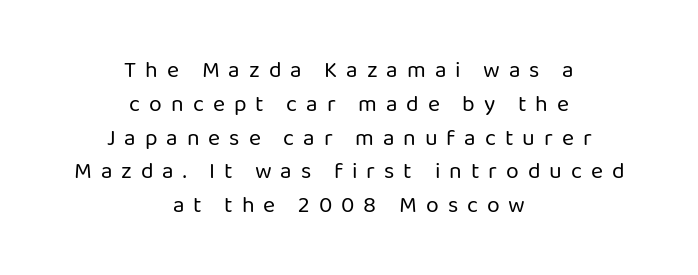
{"italic": "no", "bold": "no", "underline": "no", "align": "center", "line_spacing": "normal", "line_spacing_ratio": 1.47, "letter_spacing": "wide", "letter_spacing_em": 0.39, "glyph_px": 23}
